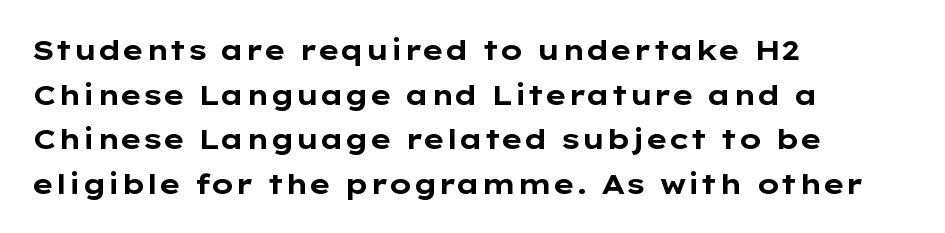
{"serif": "no", "italic": "no", "bold": "yes", "weight": "bold", "width": "wide", "stroke_contrast": "low", "x_height": "medium", "monospaced": "no", "underline": "no", "align": "left", "line_spacing": "normal", "line_spacing_ratio": 1.59, "letter_spacing": "normal", "letter_spacing_em": 0.0, "glyph_px": 28}
